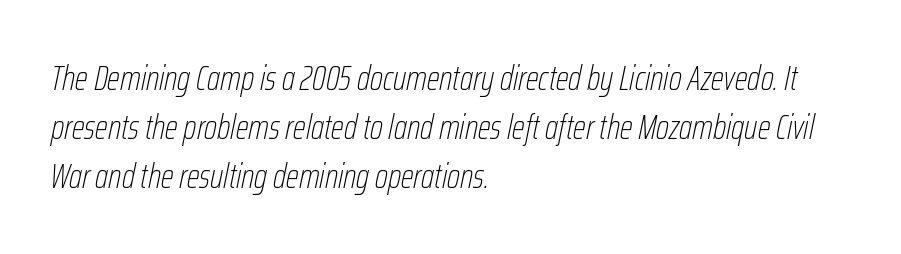
Notice how descenders clear the ascenders below comfortably — that's standard leading. Just letters on the line, the space beneath them empty. The text carries the slant typical of an italic or oblique font. Looks like regular typesetting: each glyph gets only the width it needs. Standard letterfit; no display-style spreading of the glyphs. Stems here are at most as thick as an everyday book face.
